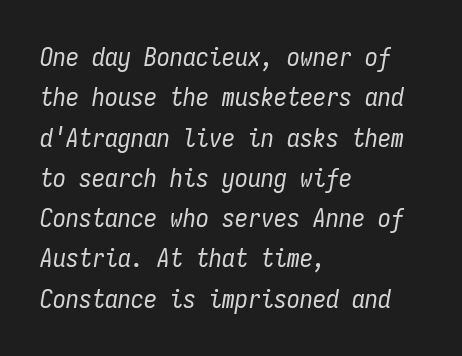
The image shows 26 px text type, italic (leaning right); set left-aligned, normal line spacing (1.55x), normal letter spacing, not underlined.
